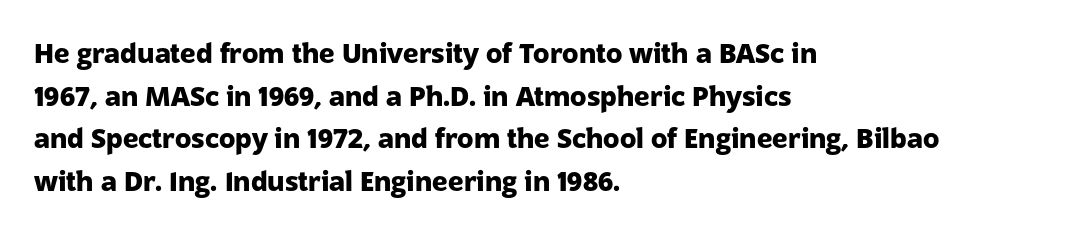
{"italic": "no", "bold": "yes", "underline": "no", "align": "left", "line_spacing": "normal", "line_spacing_ratio": 1.58, "letter_spacing": "normal", "letter_spacing_em": 0.0, "glyph_px": 27}
